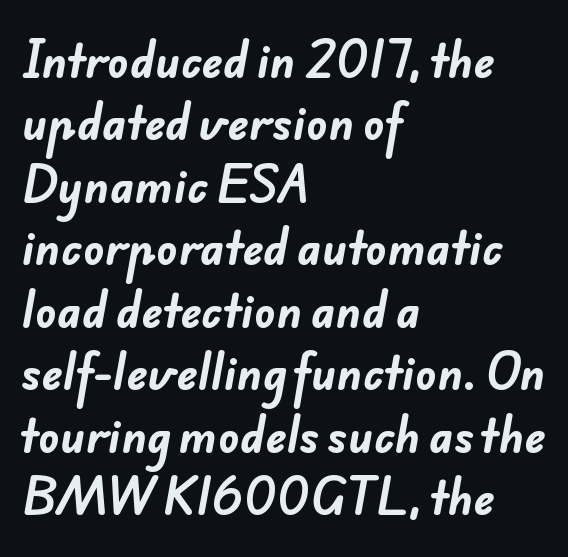
Q: Is the text bold? A: Yes.
Q: Is the typeface a serif or a sans-serif typeface? A: Sans-serif.
Q: Is the text underlined? A: No.
Q: How is the paragraph aligned? A: Left-aligned.
Q: Is the spacing between letters normal or unusually wide? A: Normal.
Q: Is the spacing between lines tight, normal or loose? A: Normal.
Q: Width (condensed, normal, or wide)? A: Normal.
Q: Stroke contrast? A: Low.
Q: x-height? A: Small.
Q: Monospaced? A: No.
